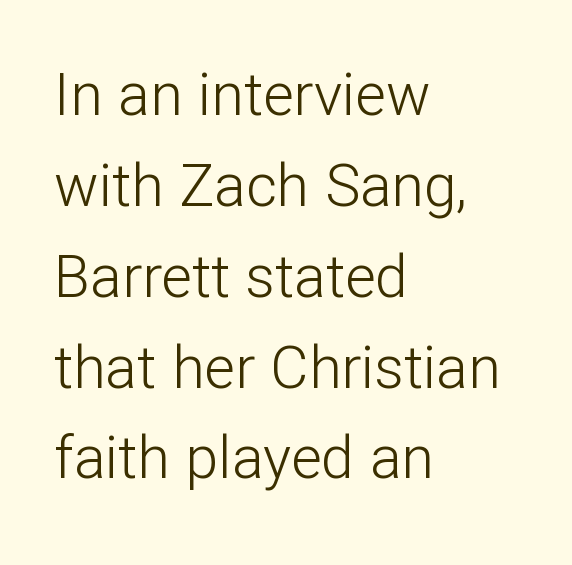
The image shows 59 px light sans-serif type, upright; set left-aligned, normal line spacing (1.54x), normal letter spacing, not underlined; low stroke contrast and a medium x-height.
